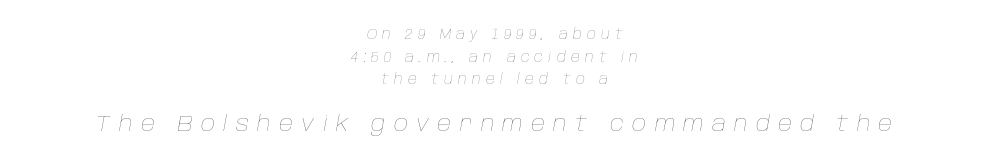
{"italic": "yes", "lean": "right", "slant_degrees": 10, "bold": "no", "underline": "no", "align": "center", "line_spacing": "normal", "line_spacing_ratio": 1.62, "letter_spacing": "wide", "letter_spacing_em": 0.37, "larger_block": "second", "size_ratio": 1.57, "glyph_px": 22}
